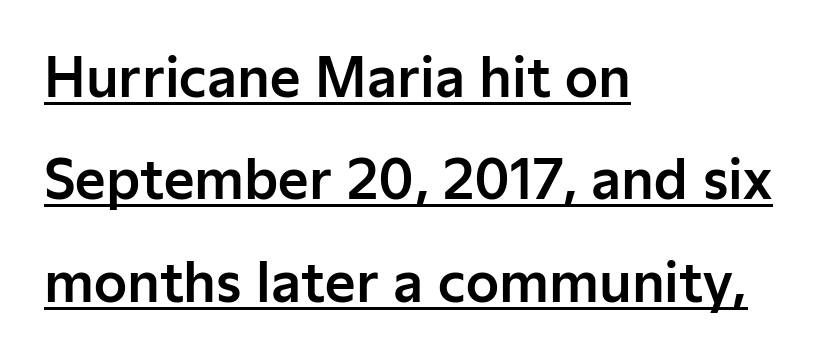
This rendering uses left alignment, leaving the right contour irregular. A typesetter would call this zero additional tracking. Character widths vary here, with narrow letters taking less room than wide ones. Somebody hit Ctrl+U on this one — the words are underlined. The specimen reads as upright at a glance. Look at the bottom of the vertical strokes: they stop flat, with no serifs.
